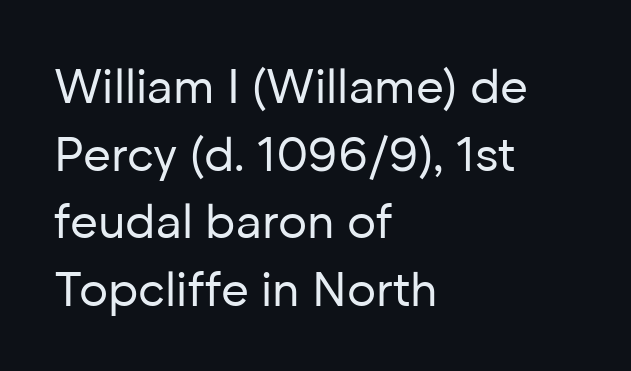
{"serif": "no", "italic": "no", "bold": "no", "weight": "regular", "width": "normal", "stroke_contrast": "low", "x_height": "medium", "monospaced": "no", "underline": "no", "align": "left", "line_spacing": "normal", "line_spacing_ratio": 1.41, "letter_spacing": "normal", "letter_spacing_em": 0.0, "glyph_px": 48}
